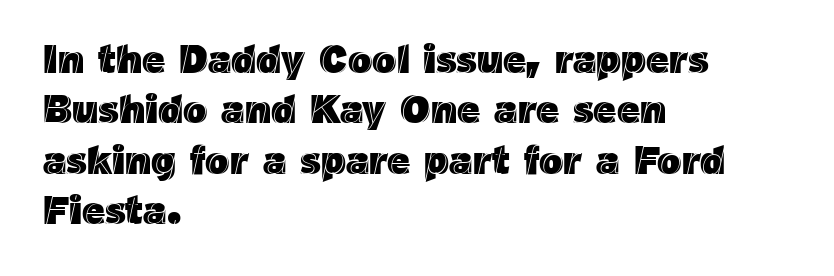
The image shows 40 px text type, upright; set left-aligned, normal line spacing (1.26x), normal letter spacing, not underlined; a medium x-height.
